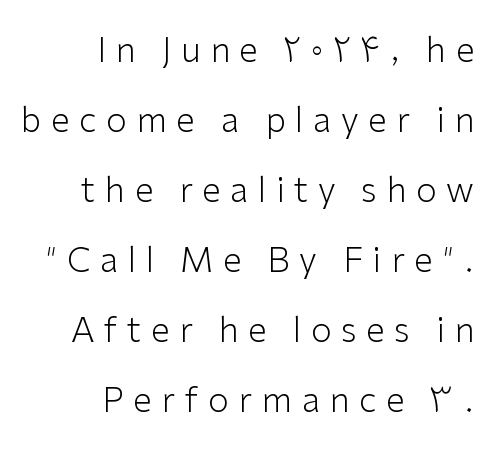
The image shows 34 px light sans-serif type, upright; set right-aligned, loose line spacing (2.06x), unusually wide letter spacing (+0.28 em), not underlined; low stroke contrast and a medium x-height.
